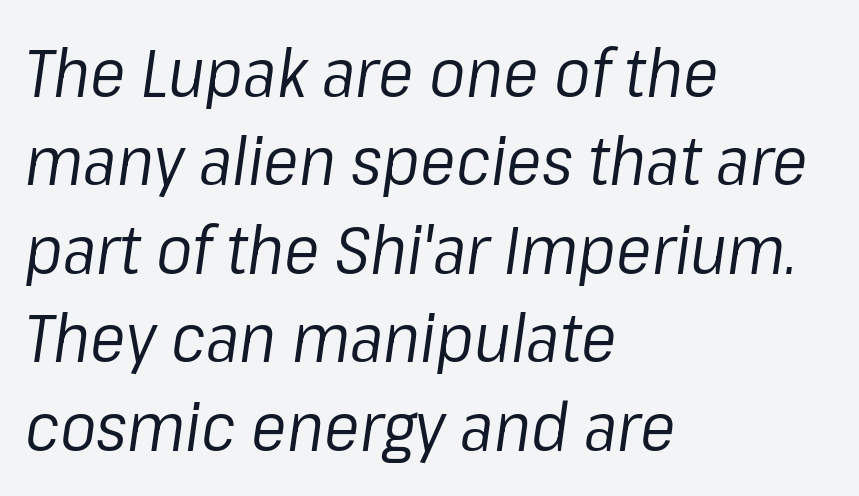
The image shows 67 px regular-weight type, italic (leaning right); set left-aligned, normal line spacing (1.32x), normal letter spacing, not underlined; low stroke contrast and a medium x-height.
